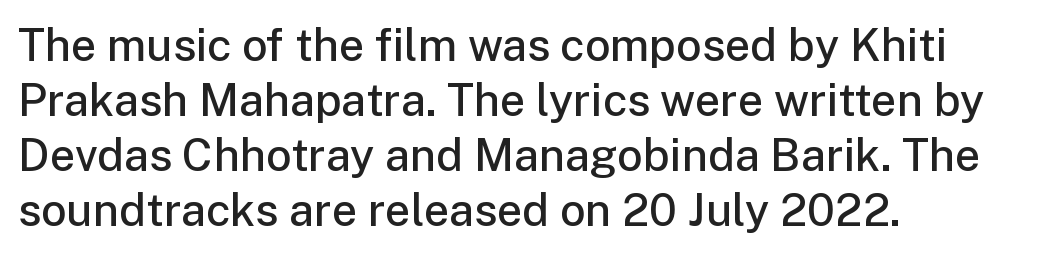
Q: Is the text bold? A: Semi-bold.
Q: Is the text italic (slanted)? A: No, it is upright.
Q: Is the typeface a serif or a sans-serif typeface? A: Sans-serif.
Q: Is the text underlined? A: No.
Q: How is the paragraph aligned? A: Left-aligned.
Q: Is the spacing between letters normal or unusually wide? A: Normal.
Q: Width (condensed, normal, or wide)? A: Normal.
Q: Stroke contrast? A: Low.
Q: x-height? A: Medium.
Q: Monospaced? A: No.
